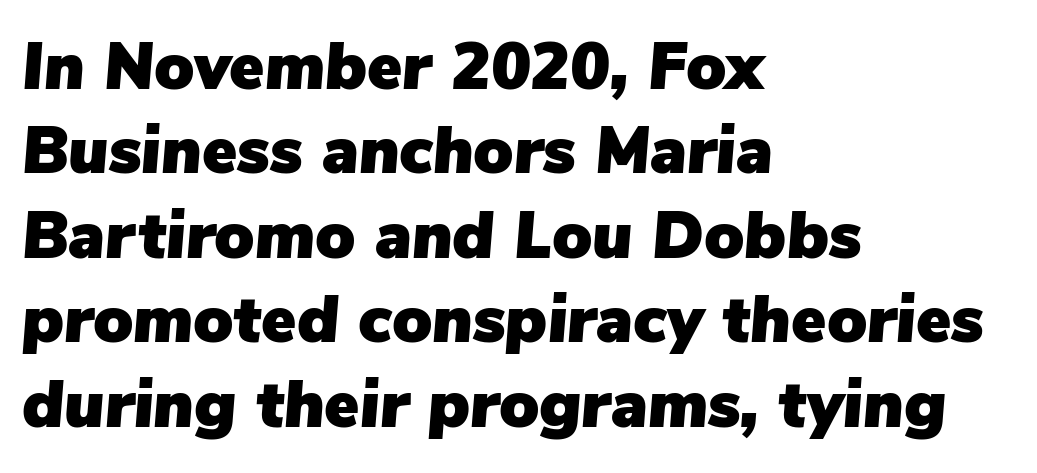
Q: Is the text italic (slanted)? A: Yes, it leans right by about 5 degrees.
Q: Is the text underlined? A: No.
Q: How is the paragraph aligned? A: Left-aligned.
Q: Is the spacing between letters normal or unusually wide? A: Normal.
Q: Is the spacing between lines tight, normal or loose? A: Normal.
Q: Width (condensed, normal, or wide)? A: Normal.
Q: Stroke contrast? A: Low.
Q: x-height? A: Medium.
Q: Monospaced? A: No.
